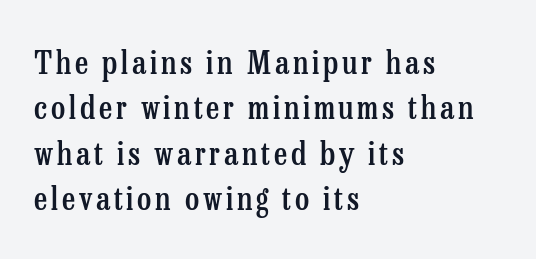
{"serif": "yes", "italic": "no", "bold": "semi", "weight": "semibold", "width": "condensed", "stroke_contrast": "low", "x_height": "medium", "monospaced": "no", "underline": "no", "align": "left", "line_spacing": "normal", "line_spacing_ratio": 1.42, "glyph_px": 32}
